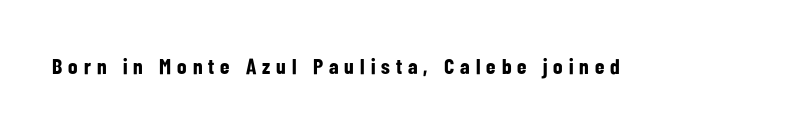
Tracking here is generous; glyphs stand well apart from one another. Weight check: bold — yes, fully. The specimen omits any rule beneath the text block's lines. If you drew a line through each stem, it would be perfectly vertical.
